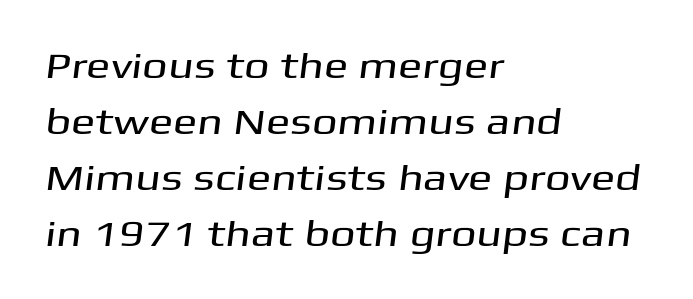
Q: Is the typeface a serif or a sans-serif typeface? A: Sans-serif.
Q: Is the text underlined? A: No.
Q: How is the paragraph aligned? A: Left-aligned.
Q: Is the spacing between letters normal or unusually wide? A: Normal.
Q: Is the spacing between lines tight, normal or loose? A: Normal.
Q: Width (condensed, normal, or wide)? A: Wide.
Q: Stroke contrast? A: Medium.
Q: x-height? A: Medium.
Q: Monospaced? A: No.
